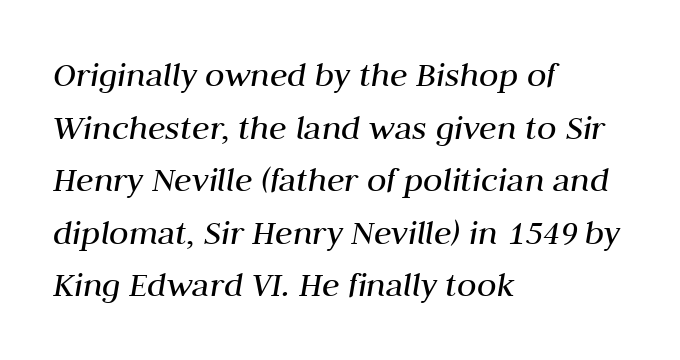
Q: Is the text bold? A: No.
Q: Is the text italic (slanted)? A: Yes, it leans right by about 10 degrees.
Q: Is the text underlined? A: No.
Q: How is the paragraph aligned? A: Left-aligned.
Q: Is the spacing between letters normal or unusually wide? A: Normal.
Q: Is the spacing between lines tight, normal or loose? A: Normal.
Q: Width (condensed, normal, or wide)? A: Normal.
Q: Stroke contrast? A: Medium.
Q: x-height? A: Medium.
Q: Monospaced? A: No.
